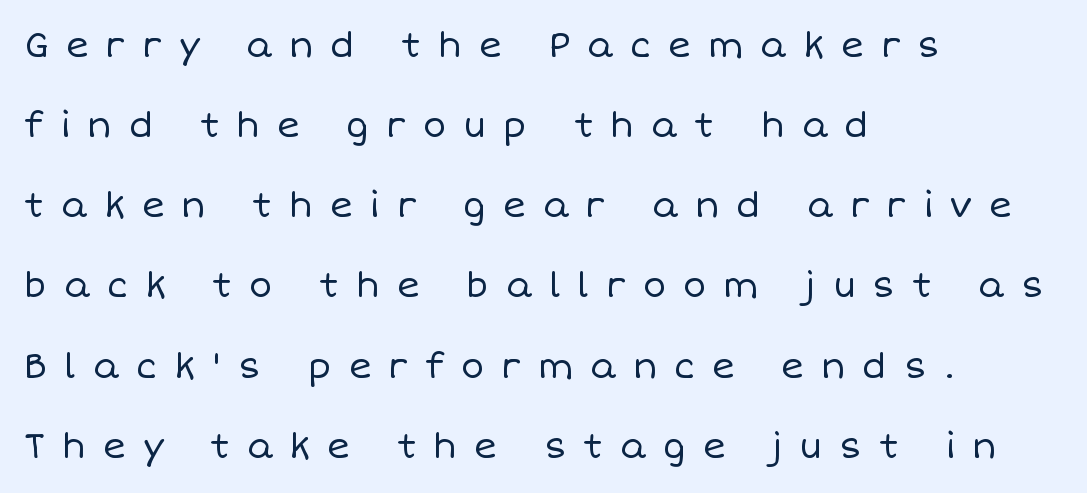
A quiet, ordinary-to-light weight characterises the typeface. Inter-character spacing is expanded well beyond the font's built-in metrics. This sample has the flowing, uneven cadence of proportional lettering. The passage shown stacks its lines with a broad gap. Type without underlining.
